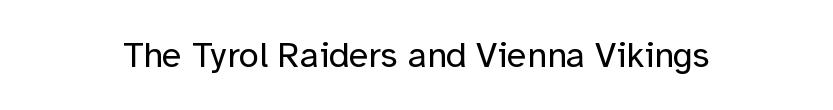
Is this a fixed-width face? No — the glyphs have proportional, varying widths. Vertical strokes here are truly vertical. Glance below the letters and you will spot only blank space. The face used here is a sans, in the tradition of grotesques and geometrics. The face looks like a standard text weight, possibly lighter. Short note: letters normally spaced.
